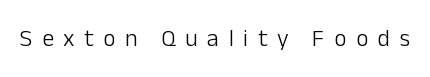
The image shows 24 px text type, upright; set unusually wide letter spacing (+0.4 em), not underlined.
